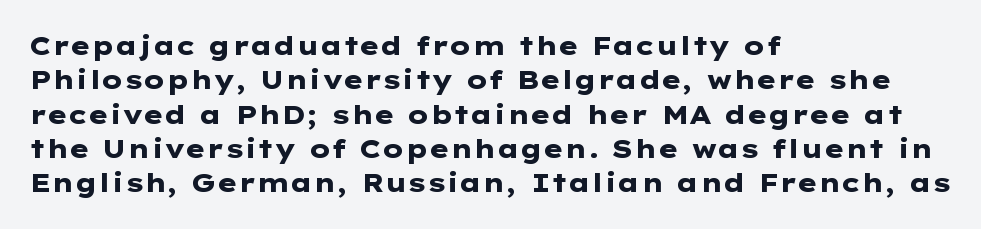
The image shows 26 px bold type, upright; set left-aligned, normal line spacing (1.32x), normal letter spacing, not underlined.
